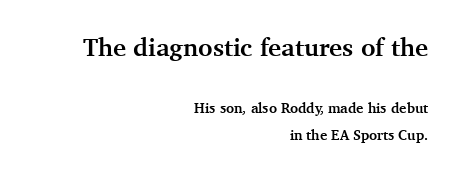
The image shows 25 px bold type, upright; set right-aligned, line spacing 1.86x, normal letter spacing, not underlined; the first (top) block is 1.79x larger.
